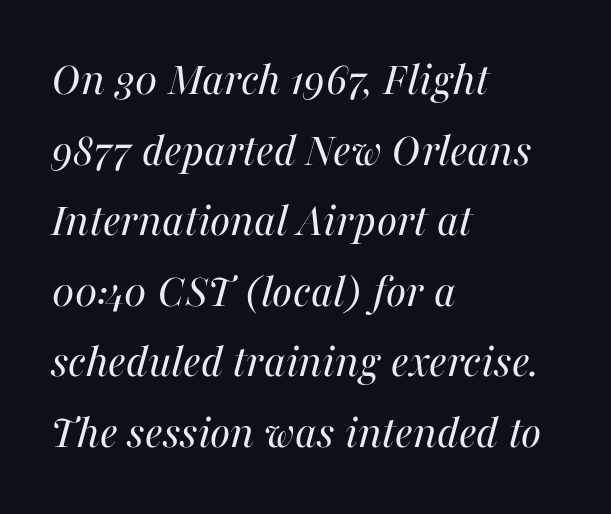
The image shows 48 px regular-weight type, italic (leaning right); set left-aligned, normal line spacing (1.47x), normal letter spacing, not underlined; medium stroke contrast and a medium x-height.
